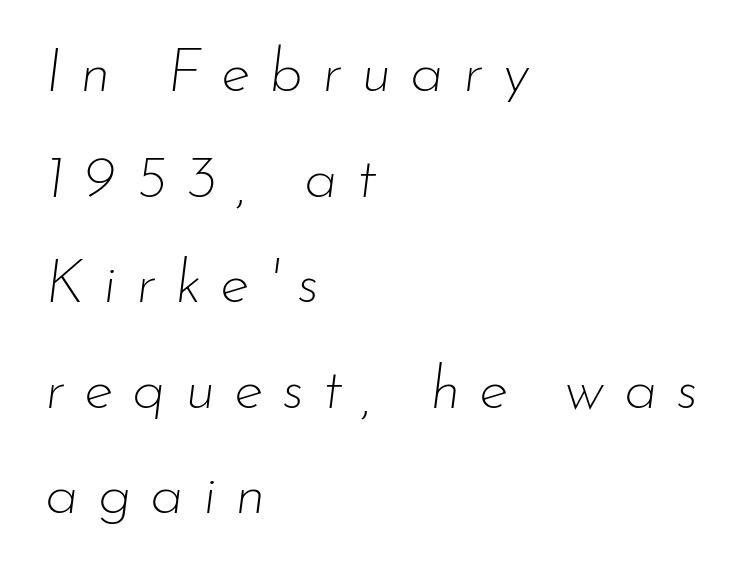
Q: Is the text bold? A: No.
Q: Is the text italic (slanted)? A: Yes, it leans right by about 7 degrees.
Q: Is the text underlined? A: No.
Q: How is the paragraph aligned? A: Left-aligned.
Q: Is the spacing between letters normal or unusually wide? A: Unusually wide.
Q: Width (condensed, normal, or wide)? A: Normal.
Q: Stroke contrast? A: Low.
Q: x-height? A: Small.
Q: Monospaced? A: No.
